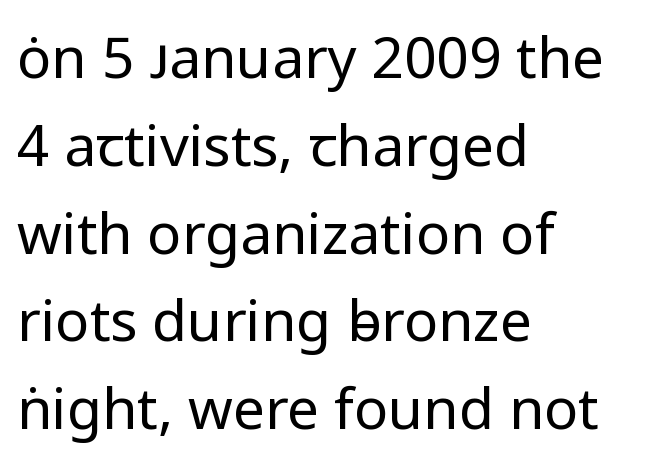
Caption: standard tracking, unaltered. A bare baseline throughout the passage. The leading is moderate, giving the passage an even texture. What kind of face is this? One without serifs — a sans.
